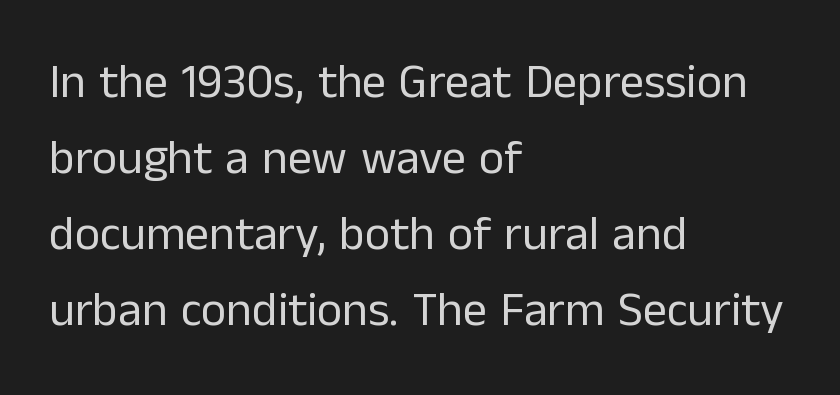
{"serif": "no", "italic": "no", "bold": "no", "weight": "regular", "width": "normal", "stroke_contrast": "low", "x_height": "medium", "monospaced": "no", "underline": "no", "align": "left", "line_spacing": "normal", "line_spacing_ratio": 1.58, "letter_spacing": "normal", "letter_spacing_em": 0.0, "glyph_px": 48}
